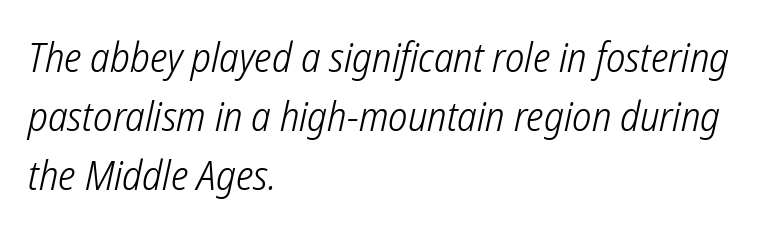
{"serif": "no", "bold": "no", "weight": "light", "width": "condensed", "stroke_contrast": "low", "x_height": "medium", "monospaced": "no", "underline": "no", "align": "left", "line_spacing": "normal", "line_spacing_ratio": 1.44, "letter_spacing": "normal", "letter_spacing_em": 0.0, "glyph_px": 41}
